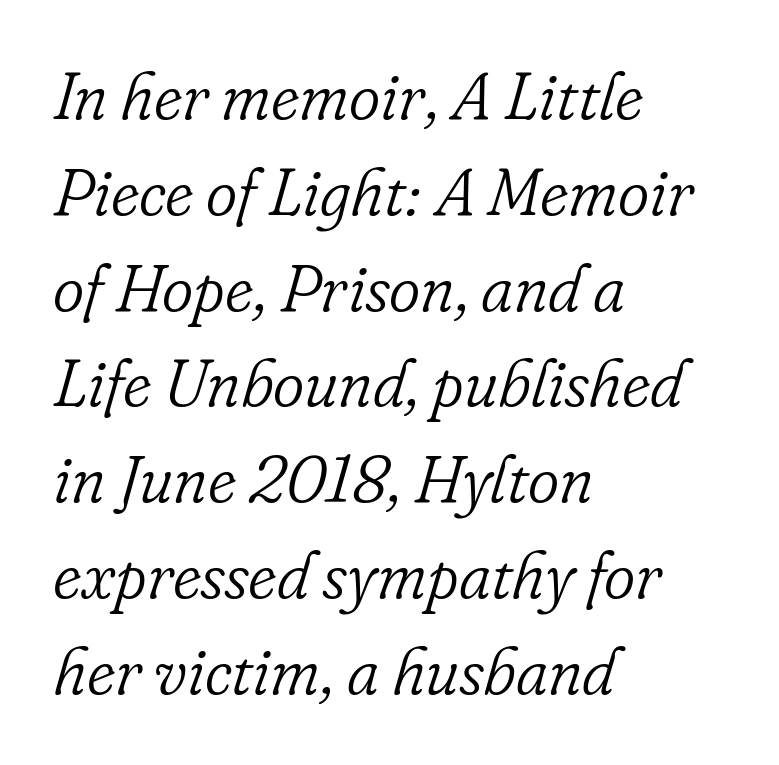
The lines sit at an ordinary, default distance from one another. Glyph-to-glyph distance matches everyday printed text. Proportional: the letters do not fall into vertical columns. This rendering employs a face with finishing strokes, i.e., a serif.
